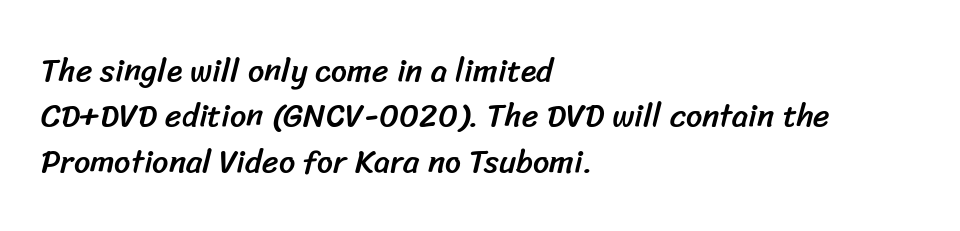
Looks like regular typesetting: each glyph gets only the width it needs. Between one letter and the next there's only the usual sliver of space. All the whitespace from short lines collects on the right. Each new line begins a customary step beneath the previous one. Nothing sits at the stroke ends, so this counts as sans-serif. Has an underline been added? It has not.
